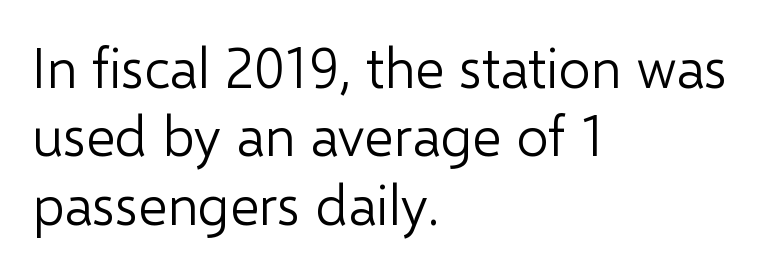
{"serif": "no", "italic": "no", "bold": "no", "weight": "light", "width": "normal", "stroke_contrast": "low", "x_height": "medium", "monospaced": "no", "underline": "no", "align": "left", "line_spacing_ratio": 1.22, "letter_spacing": "normal", "letter_spacing_em": 0.0, "glyph_px": 56}
